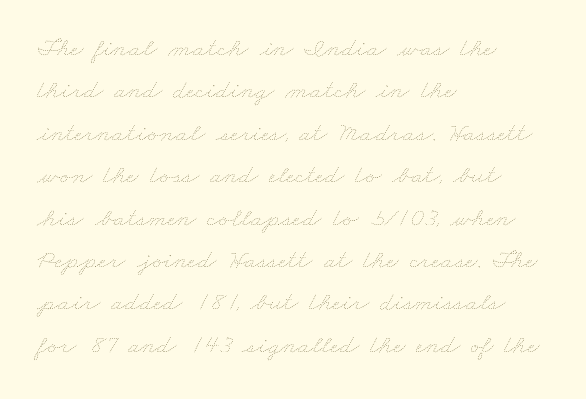
The image shows 27 px text type; set left-aligned, normal line spacing (1.57x), normal letter spacing, not underlined.
